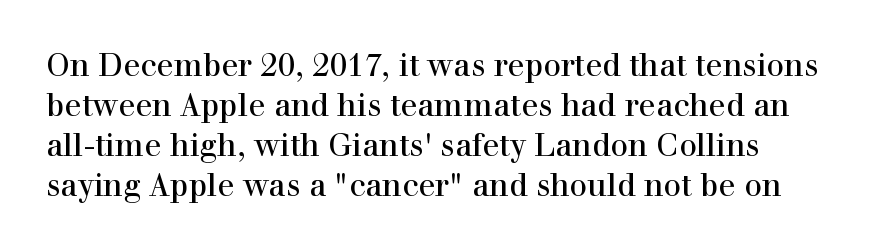
Q: Is the text italic (slanted)? A: No, it is upright.
Q: Is the typeface a serif or a sans-serif typeface? A: Serif.
Q: Is the text underlined? A: No.
Q: Is the spacing between letters normal or unusually wide? A: Normal.
Q: Is the spacing between lines tight, normal or loose? A: Normal.
Q: Width (condensed, normal, or wide)? A: Normal.
Q: x-height? A: Medium.
Q: Monospaced? A: No.
